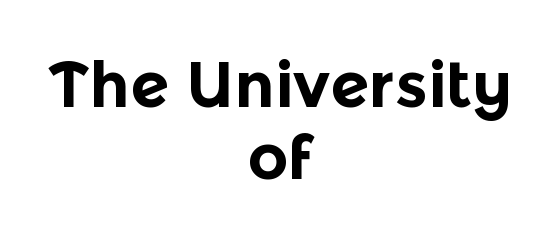
{"serif": "no", "italic": "no", "bold": "yes", "weight": "bold", "width": "normal", "x_height": "medium", "monospaced": "no", "underline": "no", "align": "center", "line_spacing": "tight", "line_spacing_ratio": 1.15, "letter_spacing": "normal", "letter_spacing_em": 0.0, "glyph_px": 63}
